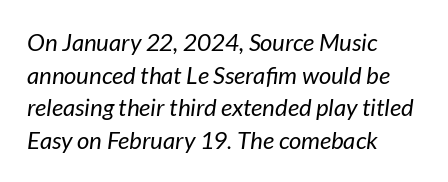
Rows of type keep a routine distance in the vertical direction. Vertical stems look standard width or narrower in stroke. The gap between lines stays unmarked. Does the copy run flush right? No — it runs flush left.
